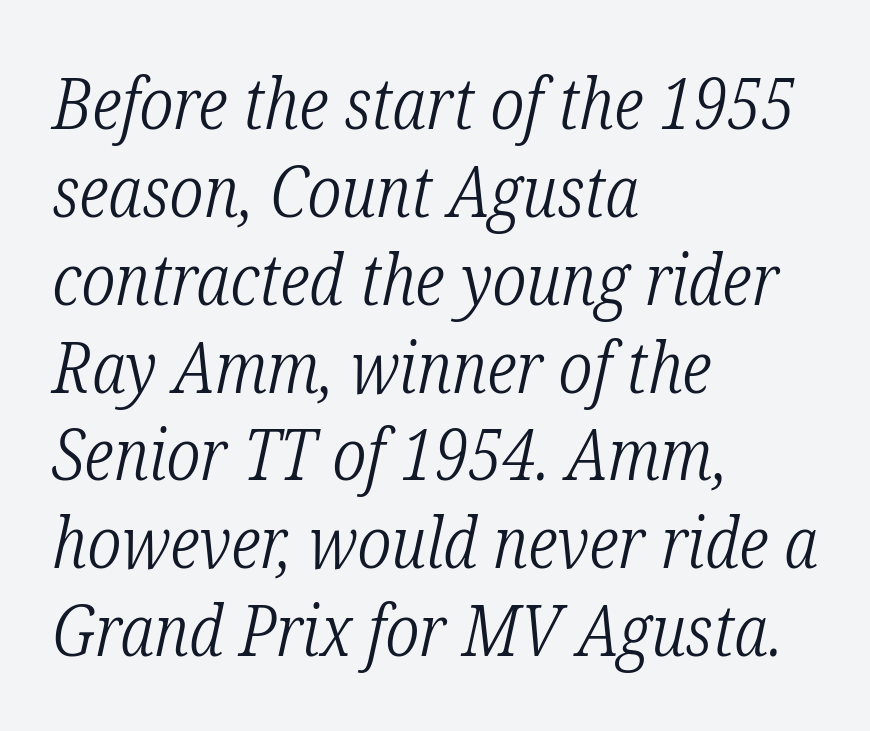
{"serif": "yes", "italic": "yes", "lean": "right", "slant_degrees": 12, "bold": "no", "weight": "light", "width": "condensed", "stroke_contrast": "low", "x_height": "medium", "monospaced": "no", "underline": "no", "align": "left", "line_spacing_ratio": 1.22, "letter_spacing": "normal", "letter_spacing_em": 0.0, "glyph_px": 72}
